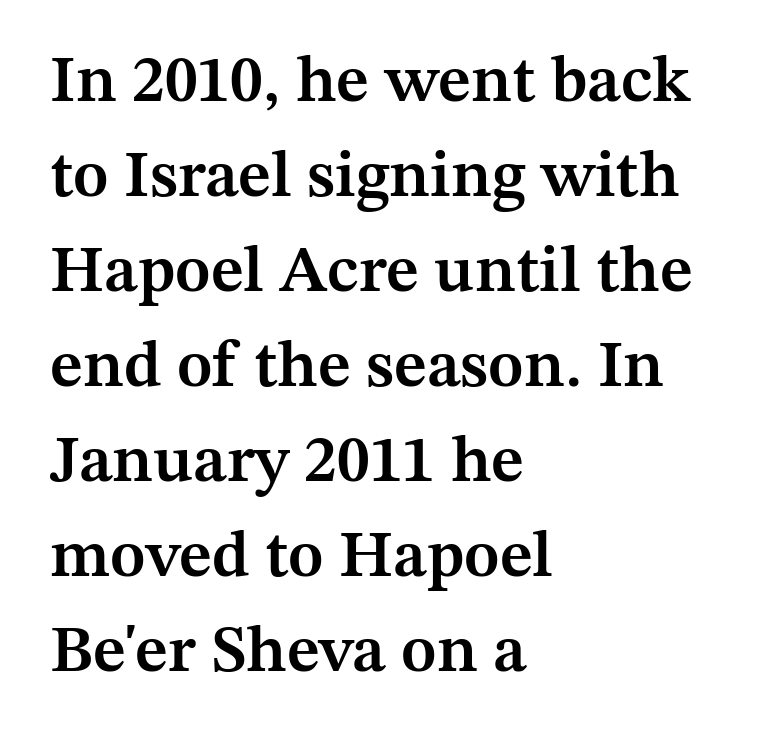
The image shows 66 px semibold serif type, upright; set left-aligned, normal line spacing (1.44x), normal letter spacing, not underlined; medium stroke contrast and a medium x-height.
